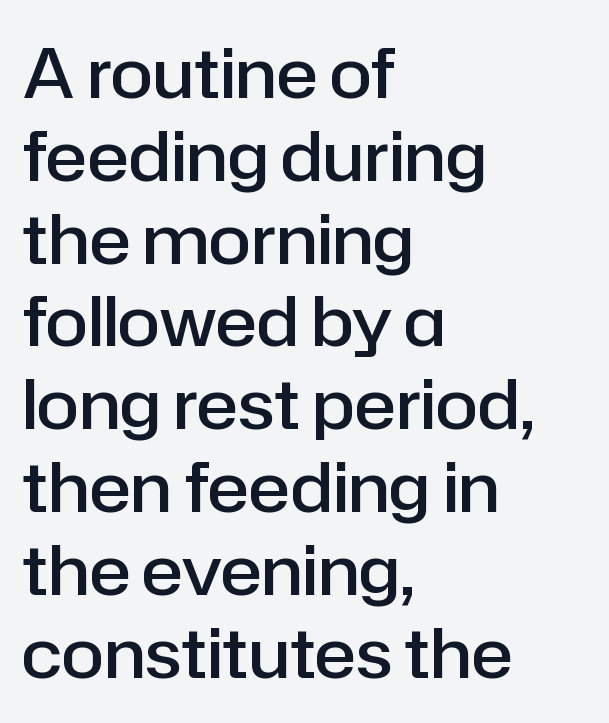
The image shows 69 px semibold sans-serif type, upright; set left-aligned, line spacing 1.2x, normal letter spacing, not underlined; low stroke contrast and a medium x-height.
